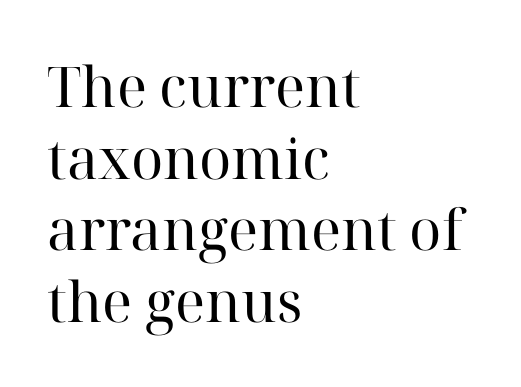
The image shows 56 px regular-weight serif type, upright; set left-aligned, normal line spacing (1.28x), normal letter spacing, not underlined; high stroke contrast and a medium x-height.
